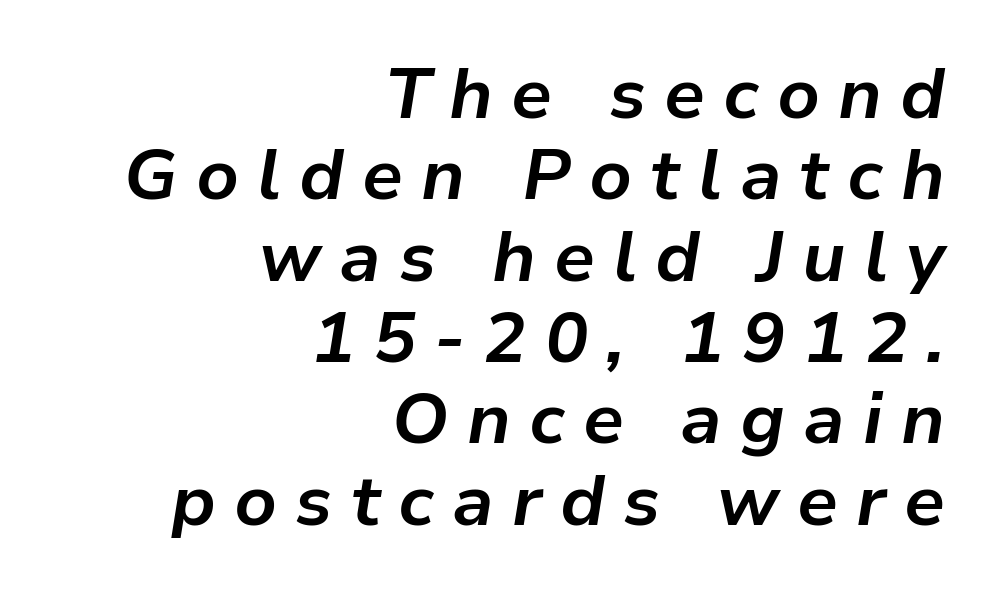
{"italic": "yes", "lean": "right", "slant_degrees": 9, "bold": "yes", "weight": "bold", "width": "normal", "stroke_contrast": "low", "x_height": "medium", "monospaced": "no", "underline": "no", "align": "right", "line_spacing": "tight", "line_spacing_ratio": 1.13, "letter_spacing": "wide", "letter_spacing_em": 0.25, "glyph_px": 72}
